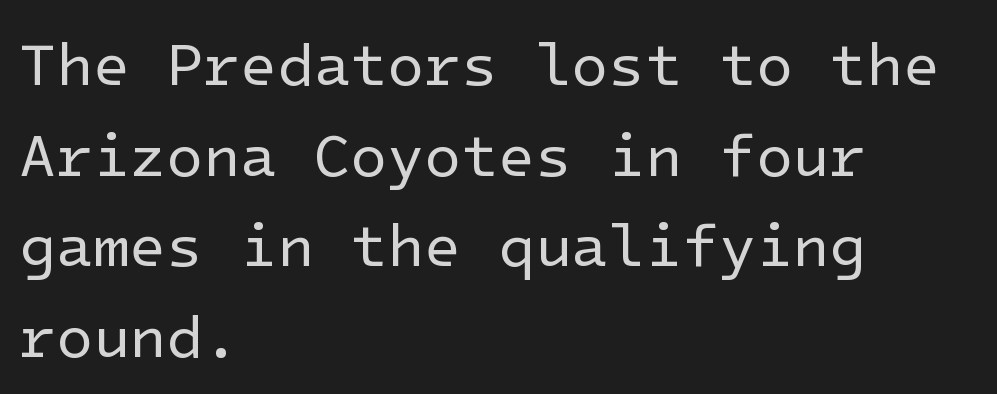
The area under the type is left untouched. No extra ink here — the face is not bold. Successive baselines arrive at the customary interval. Students, note that the glyphs here touch the page at normal intervals.
